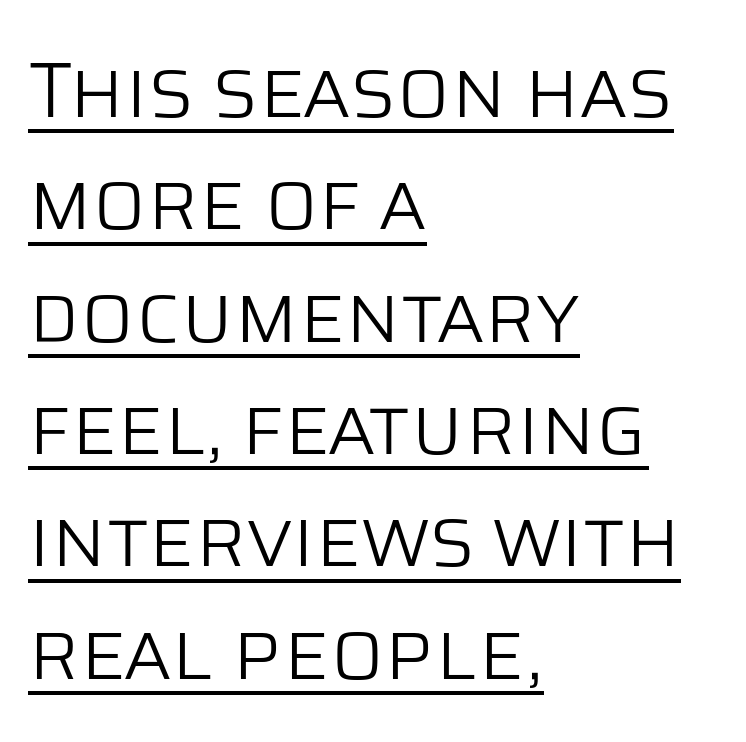
Q: Is the text bold? A: No.
Q: Is the text italic (slanted)? A: No, it is upright.
Q: Is the typeface a serif or a sans-serif typeface? A: Sans-serif.
Q: Is the text underlined? A: Yes.
Q: How is the paragraph aligned? A: Left-aligned.
Q: Is the spacing between letters normal or unusually wide? A: Normal.
Q: Is the spacing between lines tight, normal or loose? A: Normal.
Q: Width (condensed, normal, or wide)? A: Normal.
Q: Stroke contrast? A: Low.
Q: x-height? A: Large.
Q: Monospaced? A: No.
